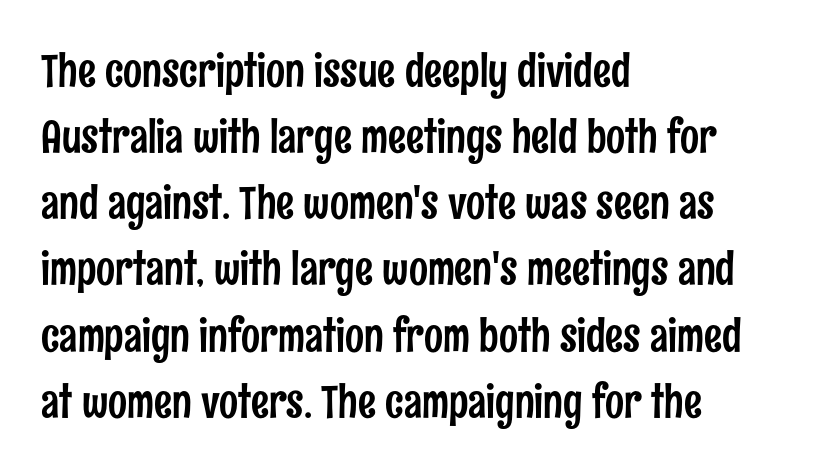
The image shows 45 px condensed sans-serif type, upright; set left-aligned, normal line spacing (1.47x), normal letter spacing, not underlined; low stroke contrast and a medium x-height.
